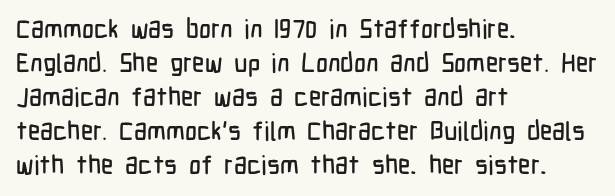
The passage is arranged the way most books set body copy — flush left. This is roman type, the default non-slanted kind. The rows are spaced the way most documents space them. The letterforms sit shoulder to shoulder at normal distance. Honestly, there is no underline to notice here at all.
